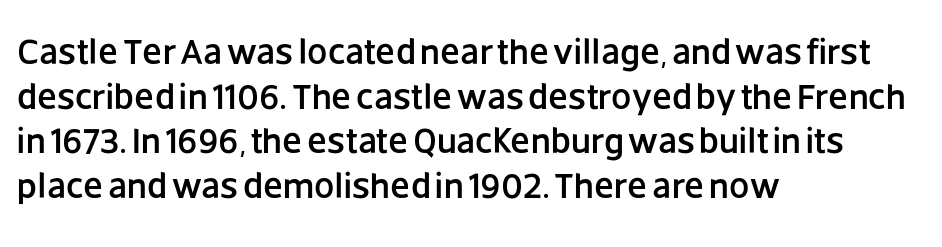
Q: Is the text italic (slanted)? A: No, it is upright.
Q: Is the typeface a serif or a sans-serif typeface? A: Sans-serif.
Q: Is the text underlined? A: No.
Q: How is the paragraph aligned? A: Left-aligned.
Q: Is the spacing between letters normal or unusually wide? A: Normal.
Q: Width (condensed, normal, or wide)? A: Normal.
Q: Stroke contrast? A: Low.
Q: x-height? A: Large.
Q: Monospaced? A: No.
